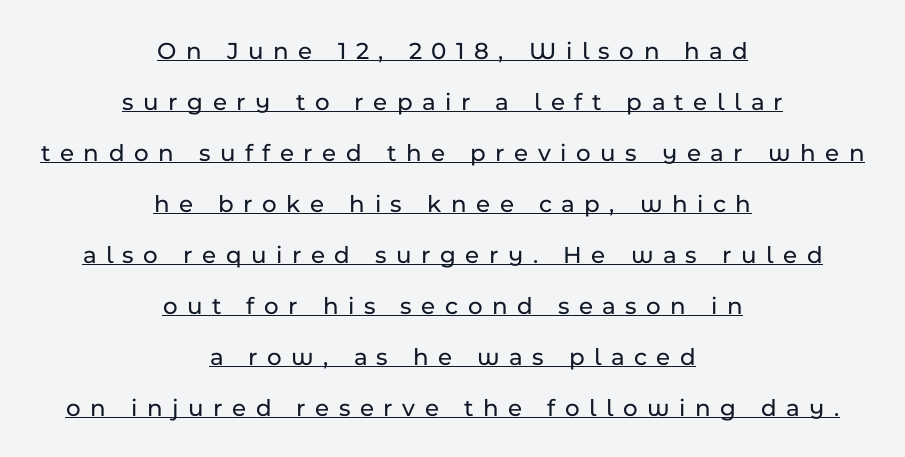
The image shows 25 px text type, upright; set centered, loose line spacing (2.04x), unusually wide letter spacing (+0.38 em), underlined.
